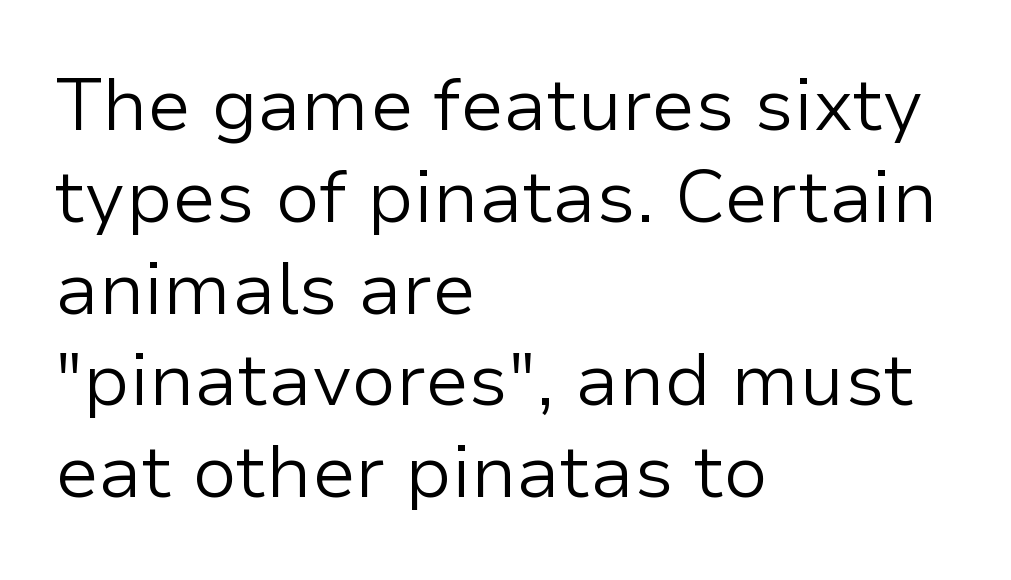
The image shows 74 px light sans-serif type, upright; set left-aligned, line spacing 1.24x, normal letter spacing, not underlined; low stroke contrast and a medium x-height.
